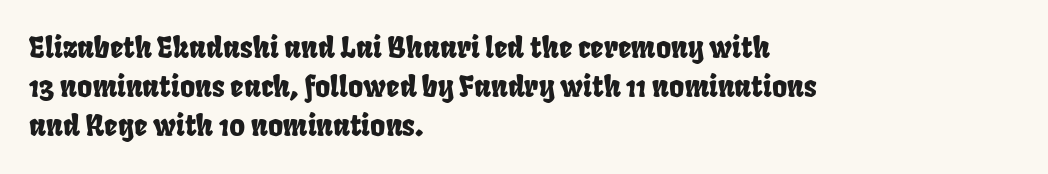
The image shows 29 px condensed sans-serif type; set left-aligned, normal line spacing (1.35x), normal letter spacing, not underlined; low stroke contrast and a large x-height.
